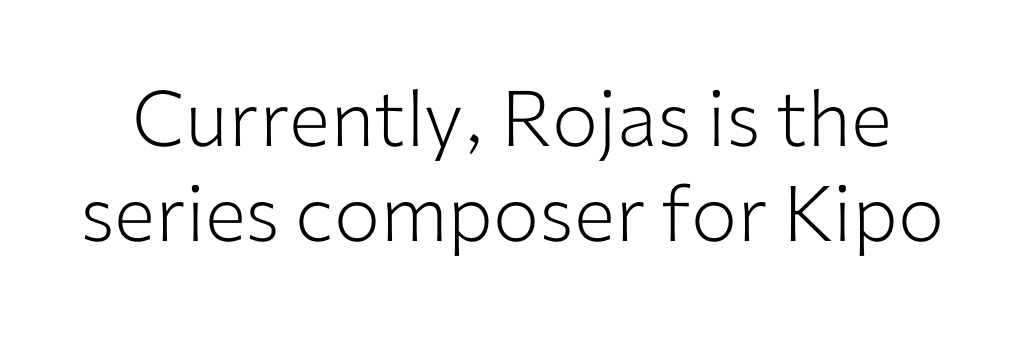
The image shows 77 px light sans-serif type, upright; set line spacing 1.23x, normal letter spacing, not underlined; low stroke contrast and a medium x-height.
